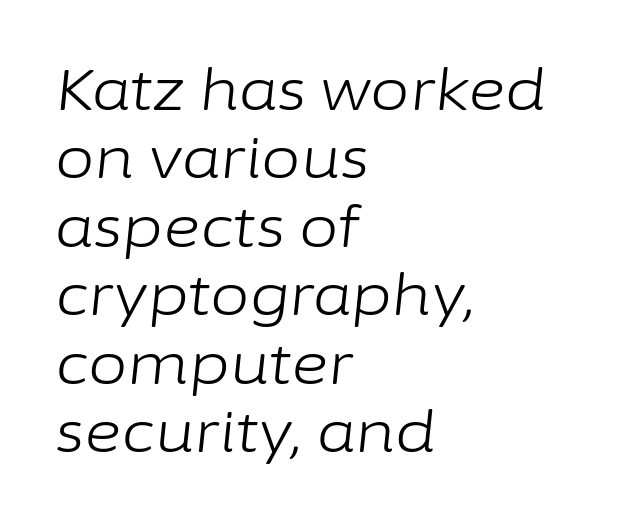
Q: Is the text bold? A: No.
Q: Is the text italic (slanted)? A: Yes, it leans right by about 6 degrees.
Q: Is the text underlined? A: No.
Q: How is the paragraph aligned? A: Left-aligned.
Q: Is the spacing between letters normal or unusually wide? A: Normal.
Q: Width (condensed, normal, or wide)? A: Normal.
Q: Stroke contrast? A: Low.
Q: x-height? A: Medium.
Q: Monospaced? A: No.
